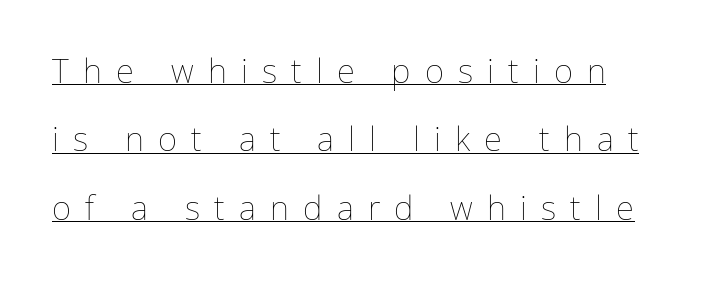
{"italic": "no", "bold": "no", "weight": "thin", "width": "normal", "stroke_contrast": "low", "x_height": "medium", "monospaced": "no", "underline": "yes", "line_spacing": "loose", "line_spacing_ratio": 2.07, "letter_spacing": "wide", "letter_spacing_em": 0.43, "glyph_px": 33}
